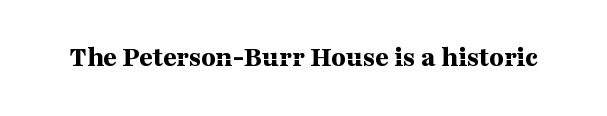
The image shows 29 px bold, wide serif type, upright; set normal letter spacing, not underlined; medium stroke contrast and a medium x-height.
